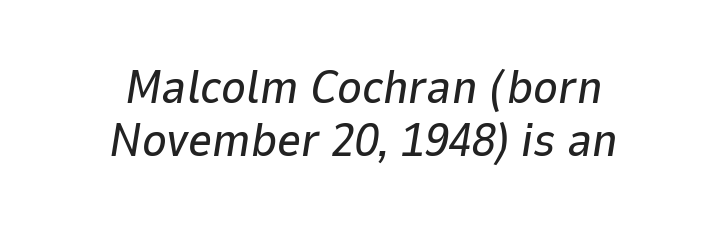
There is no visible air inserted between adjacent glyphs. Quick note: interline space is minimal. Glance below the letters and you will spot only blank space. Character widths vary here, with narrow letters taking less room than wide ones. Caption: multi-line text, centered on the measure. Tall strokes in this sample are angled rather than plumb.
